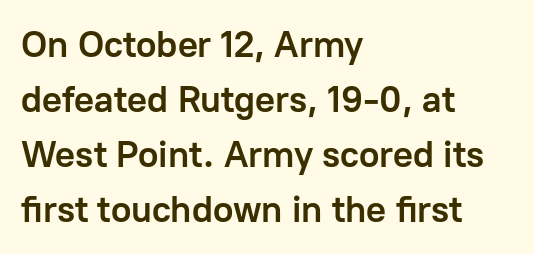
Vertical spacing — default. Between one letter and the next there's only the usual sliver of space. Here the designer chose a conventional face with non-uniform glyph widths. Teacher's note: observe the even left margin — that is flush-left alignment. Does the lettering tilt? It doesn't — this is upright.
